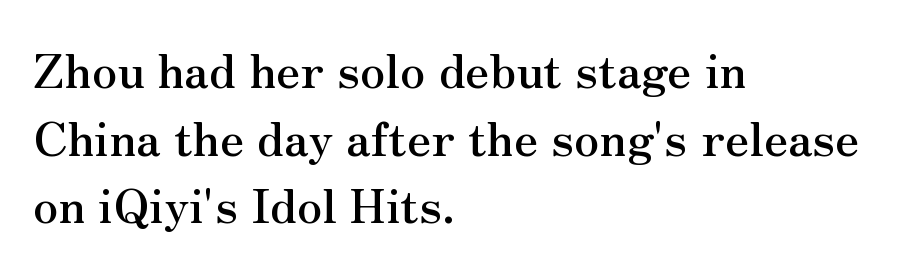
Q: Is the text italic (slanted)? A: No, it is upright.
Q: Is the typeface a serif or a sans-serif typeface? A: Serif.
Q: Is the text underlined? A: No.
Q: How is the paragraph aligned? A: Left-aligned.
Q: Is the spacing between letters normal or unusually wide? A: Normal.
Q: Is the spacing between lines tight, normal or loose? A: Normal.
Q: Width (condensed, normal, or wide)? A: Normal.
Q: Stroke contrast? A: Medium.
Q: x-height? A: Small.
Q: Monospaced? A: No.
